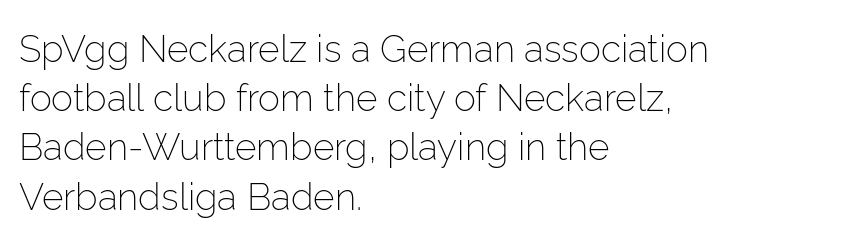
The image shows 37 px light sans-serif type, upright; set left-aligned, normal line spacing (1.33x), normal letter spacing, not underlined; low stroke contrast and a medium x-height.
